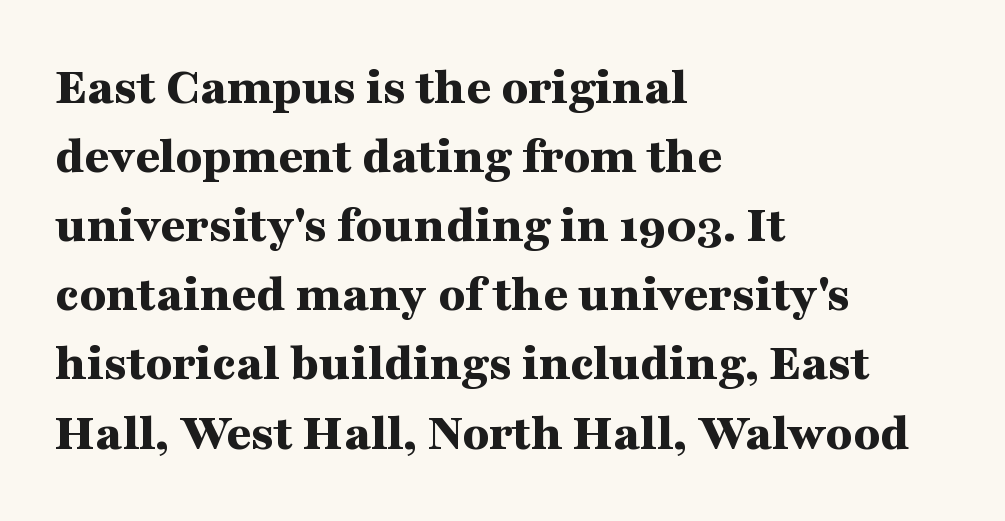
The words here are not underlined. Baseline-to-baseline distance is the conventional proportion of letter height. The font's upright variant was chosen for this text. The line texture is even and compact thanks to regular tracking. Strokes here are thick enough to call this a true bold. The type family on display is of the serif kind.
